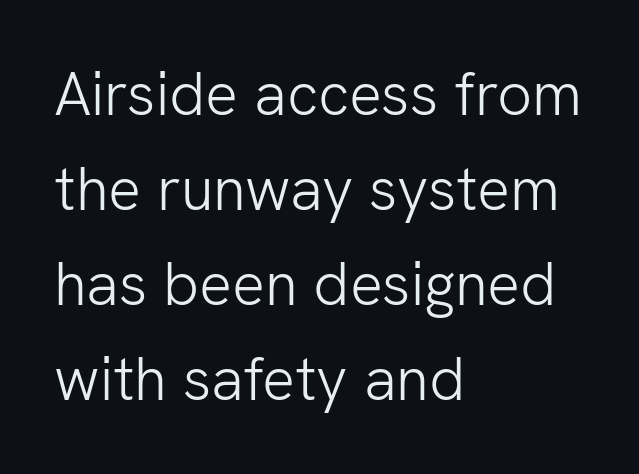
Q: Is the text bold? A: No.
Q: Is the text italic (slanted)? A: No, it is upright.
Q: Is the typeface a serif or a sans-serif typeface? A: Sans-serif.
Q: Is the text underlined? A: No.
Q: How is the paragraph aligned? A: Left-aligned.
Q: Is the spacing between letters normal or unusually wide? A: Normal.
Q: Is the spacing between lines tight, normal or loose? A: Normal.
Q: Width (condensed, normal, or wide)? A: Normal.
Q: Stroke contrast? A: Low.
Q: x-height? A: Medium.
Q: Monospaced? A: No.
